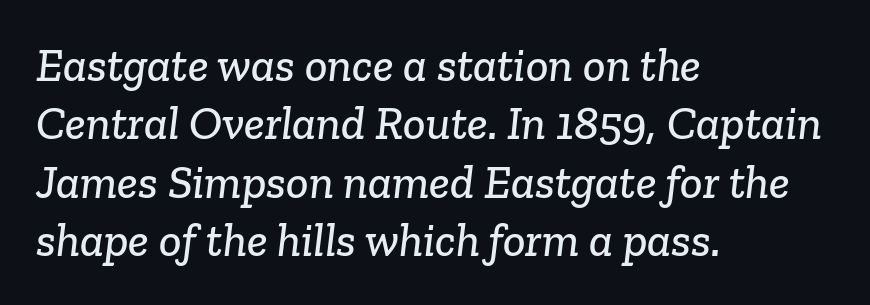
The image shows 47 px serif type; set left-aligned, line spacing 1.24x, normal letter spacing, not underlined; low stroke contrast and a medium x-height.
